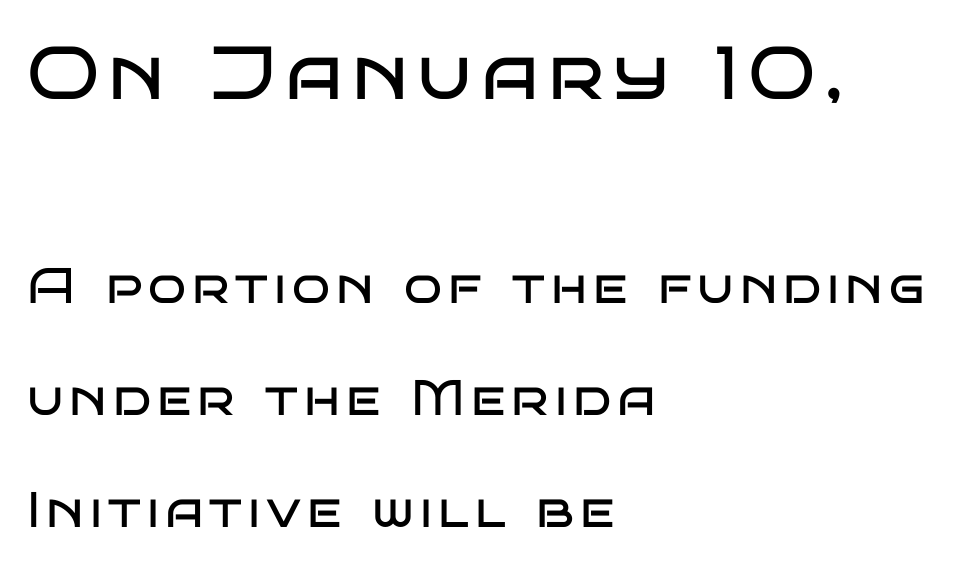
Weight class: somewhere from thin through regular. Which chunk is bigger? The first one — the top block dwarfs the bottom. Compared with typical paragraphs, the rows here are farther apart. The text was rendered using a sans face with plain stroke endings. Ordinary non-slanted type is in use. Each letter keeps its own natural width here, so spacing adapts to shape.
